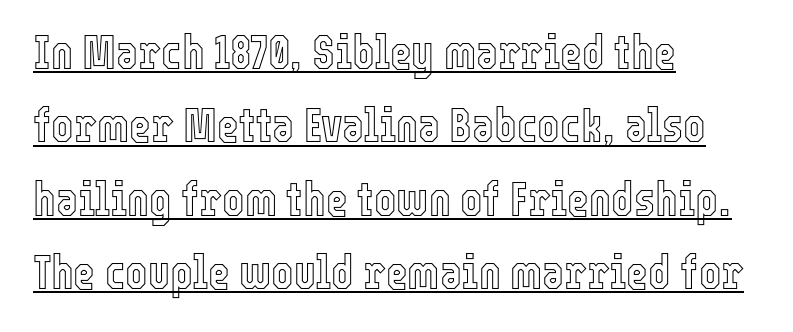
{"italic": "no", "width": "condensed", "x_height": "medium", "monospaced": "no", "underline": "yes", "align": "left", "line_spacing": "normal", "line_spacing_ratio": 1.56, "letter_spacing": "normal", "letter_spacing_em": 0.0, "glyph_px": 47}
